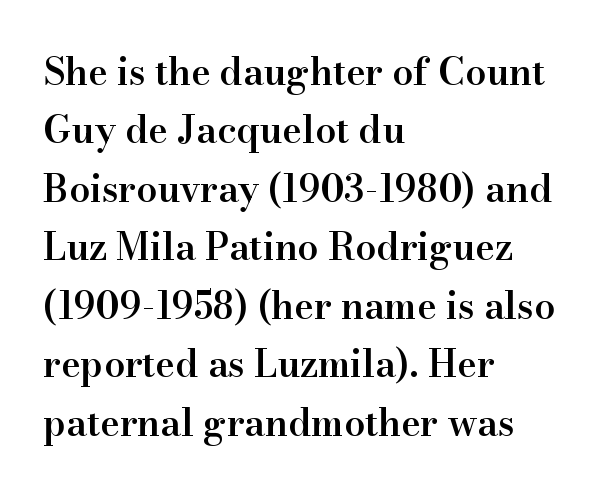
The axis of the letterforms is exactly vertical. All the whitespace from short lines collects on the right. Varying glyph widths throughout — classic text-font behaviour. Caption: semibold face, moderately heavy strokes. This is serif lettering, the kind often seen in printed books.
